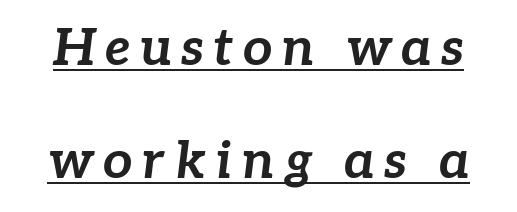
Q: Is the text bold? A: Yes.
Q: Is the text italic (slanted)? A: Yes, it leans right by about 7 degrees.
Q: Is the text underlined? A: Yes.
Q: Is the spacing between lines tight, normal or loose? A: Loose.
Q: Width (condensed, normal, or wide)? A: Normal.
Q: Stroke contrast? A: Low.
Q: x-height? A: Medium.
Q: Monospaced? A: No.
